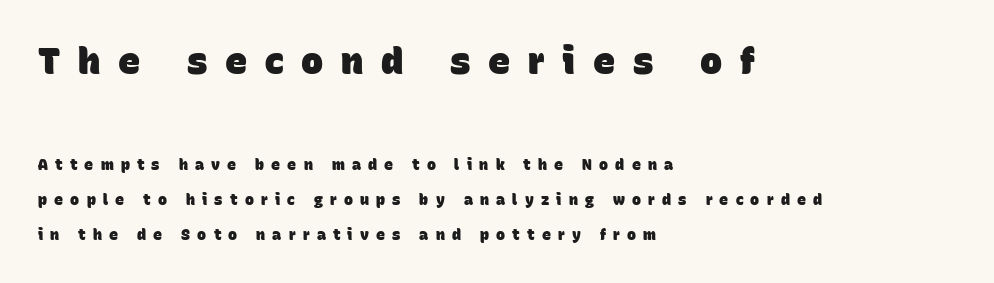
The image shows 37 px heavy sans-serif type; set left-aligned, loose line spacing (2.35x), unusually wide letter spacing (+0.48 em), not underlined; the first (top) block is 2.47x larger; low stroke contrast and a large x-height.
